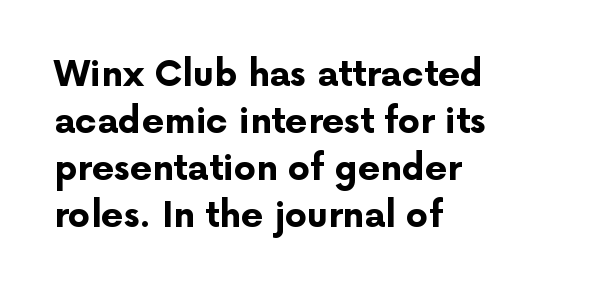
The image shows 35 px bold sans-serif type, upright; set left-aligned, normal line spacing (1.34x), normal letter spacing, not underlined; low stroke contrast and a medium x-height.
